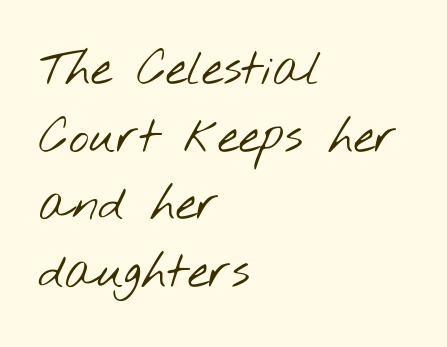
Q: Is the text bold? A: No.
Q: Is the typeface a serif or a sans-serif typeface? A: Sans-serif.
Q: Is the text underlined? A: No.
Q: How is the paragraph aligned? A: Left-aligned.
Q: Is the spacing between letters normal or unusually wide? A: Normal.
Q: Is the spacing between lines tight, normal or loose? A: Normal.
Q: Width (condensed, normal, or wide)? A: Wide.
Q: Stroke contrast? A: Low.
Q: x-height? A: Small.
Q: Monospaced? A: No.
